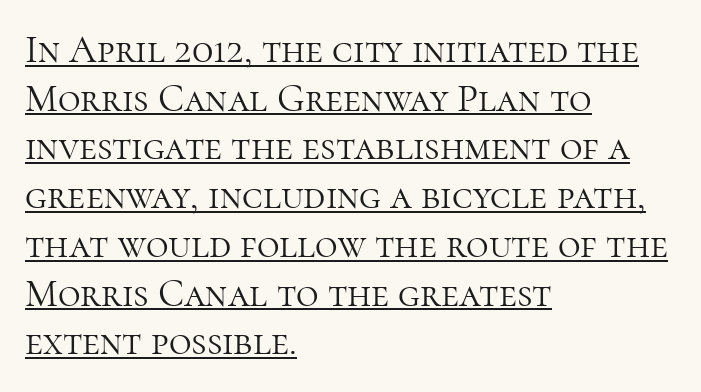
Q: Is the text bold? A: No.
Q: Is the text italic (slanted)? A: No, it is upright.
Q: Is the typeface a serif or a sans-serif typeface? A: Serif.
Q: Is the text underlined? A: Yes.
Q: How is the paragraph aligned? A: Left-aligned.
Q: Is the spacing between letters normal or unusually wide? A: Normal.
Q: Is the spacing between lines tight, normal or loose? A: Normal.
Q: Width (condensed, normal, or wide)? A: Normal.
Q: Stroke contrast? A: High.
Q: x-height? A: Medium.
Q: Monospaced? A: No.
